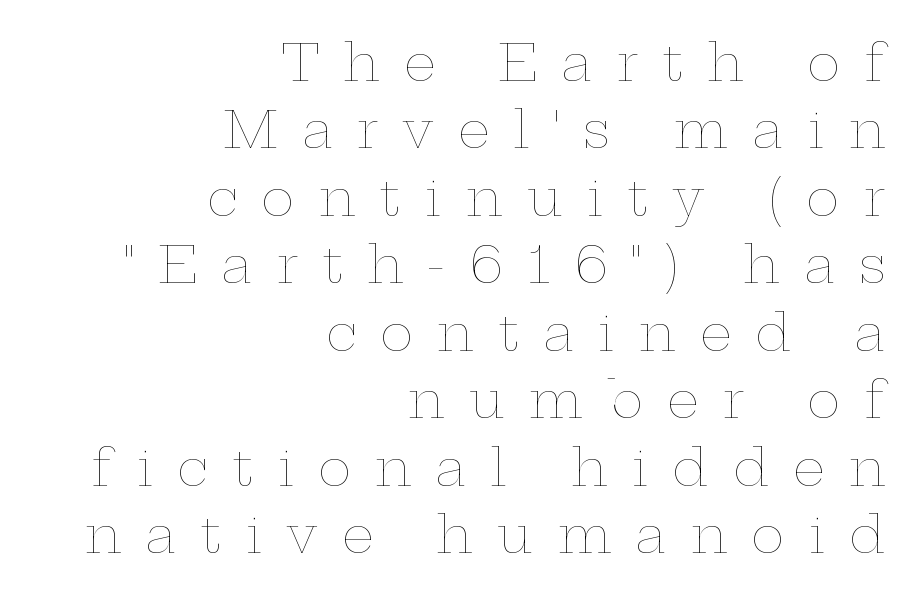
{"italic": "no", "bold": "no", "weight": "thin", "width": "wide", "stroke_contrast": "low", "x_height": "medium", "monospaced": "no", "underline": "no", "align": "right", "line_spacing": "normal", "line_spacing_ratio": 1.35, "letter_spacing": "wide", "letter_spacing_em": 0.48, "glyph_px": 50}
